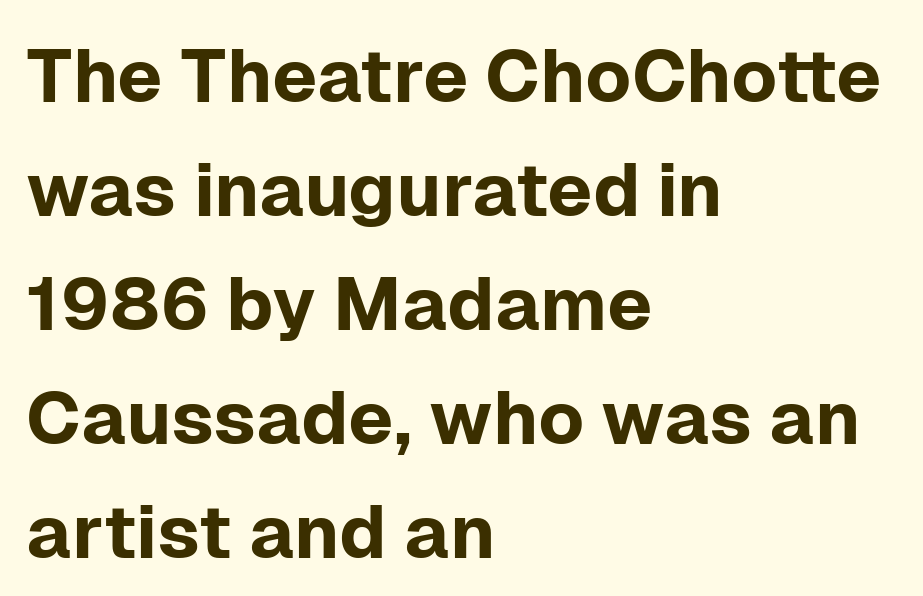
The image shows 75 px sans-serif type, upright; set left-aligned, normal line spacing (1.52x), normal letter spacing, not underlined; low stroke contrast and a medium x-height.
